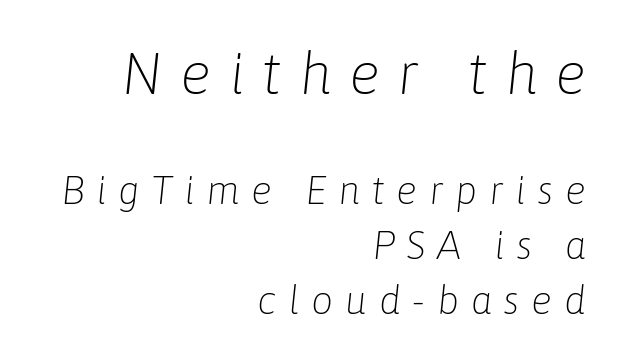
Q: Is the text bold? A: No.
Q: Is the text italic (slanted)? A: Yes, it leans right by about 6 degrees.
Q: Is the text underlined? A: No.
Q: How is the paragraph aligned? A: Right-aligned.
Q: Is the spacing between letters normal or unusually wide? A: Unusually wide.
Q: Is the spacing between lines tight, normal or loose? A: Normal.
Q: Which block of text is set in a larger size, the first (top) or the second (bottom)? A: The first (top) one.
Q: Width (condensed, normal, or wide)? A: Normal.
Q: Stroke contrast? A: Low.
Q: x-height? A: Medium.
Q: Monospaced? A: No.
